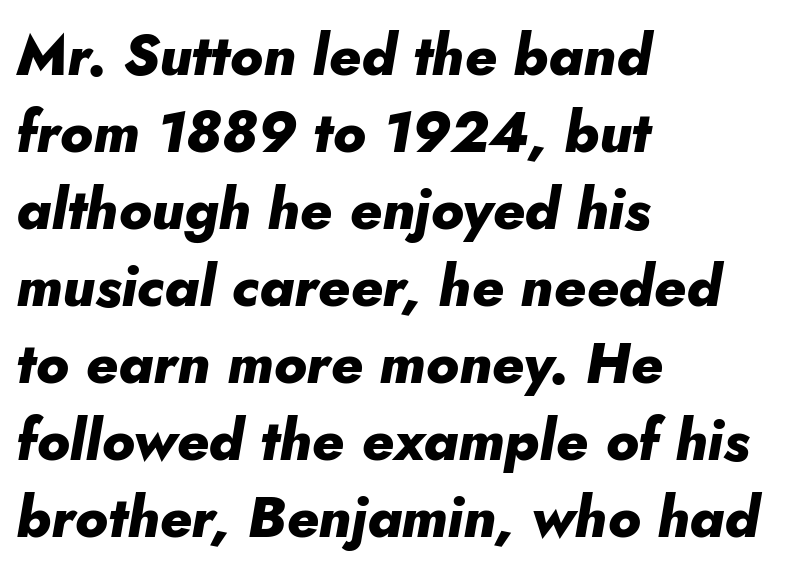
Has an underline been added? It has not. Teacher's note: observe the even left margin — that is flush-left alignment. Do the characters align in a grid? No, the font is proportional. An italicized treatment has been applied to the whole sample.
